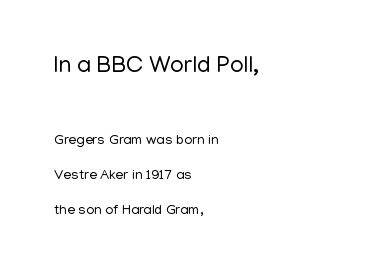
The image shows 24 px text type, upright; set left-aligned, loose line spacing (2.49x), normal letter spacing, not underlined; the first (top) block is 1.71x larger.
